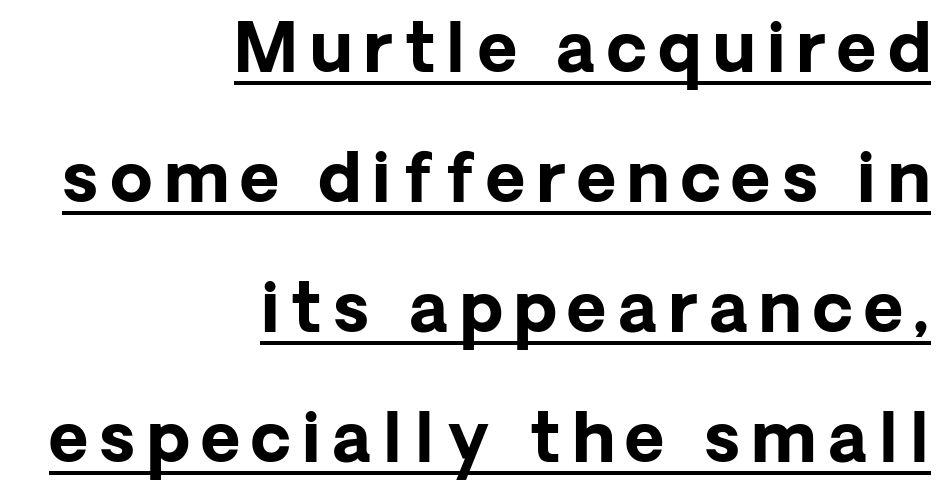
Q: Is the text bold? A: Yes.
Q: Is the text italic (slanted)? A: No, it is upright.
Q: Is the typeface a serif or a sans-serif typeface? A: Sans-serif.
Q: Is the text underlined? A: Yes.
Q: How is the paragraph aligned? A: Right-aligned.
Q: Is the spacing between lines tight, normal or loose? A: Loose.
Q: Width (condensed, normal, or wide)? A: Normal.
Q: Stroke contrast? A: Low.
Q: x-height? A: Medium.
Q: Monospaced? A: No.
